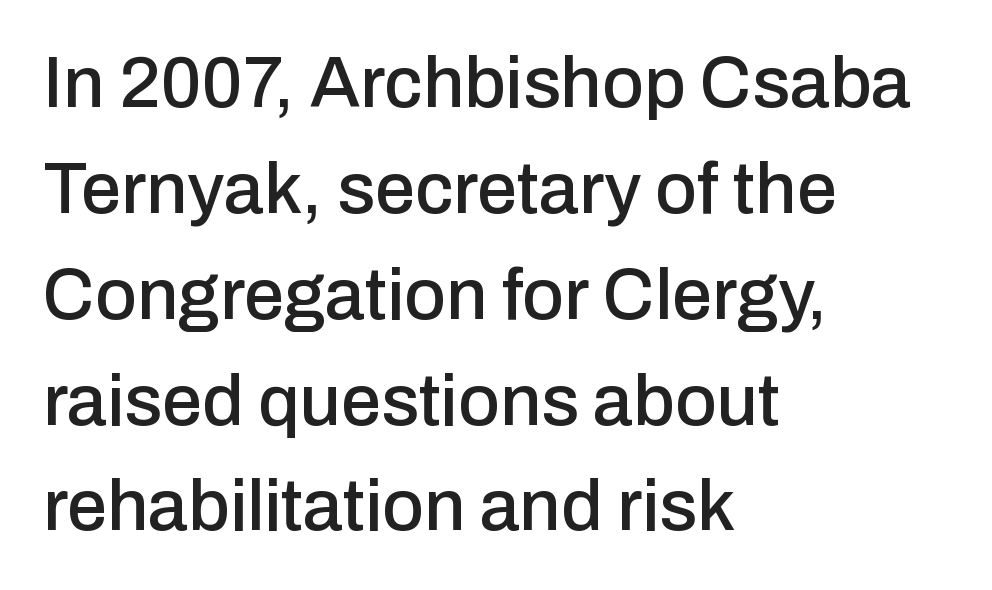
{"serif": "no", "italic": "no", "width": "normal", "stroke_contrast": "low", "x_height": "medium", "monospaced": "no", "underline": "no", "align": "left", "line_spacing": "normal", "line_spacing_ratio": 1.47, "letter_spacing": "normal", "letter_spacing_em": 0.0, "glyph_px": 72}
